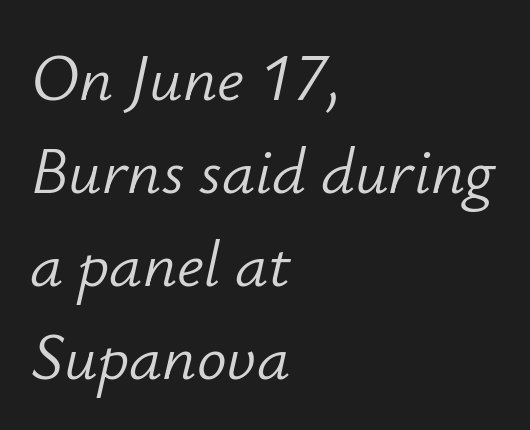
Proportional: the letters do not fall into vertical columns. The space between consecutive lines is moderate. Is the type heavy? It reads as light-to-regular instead. The lines in this sample share a left origin and differ only in where they stop.
